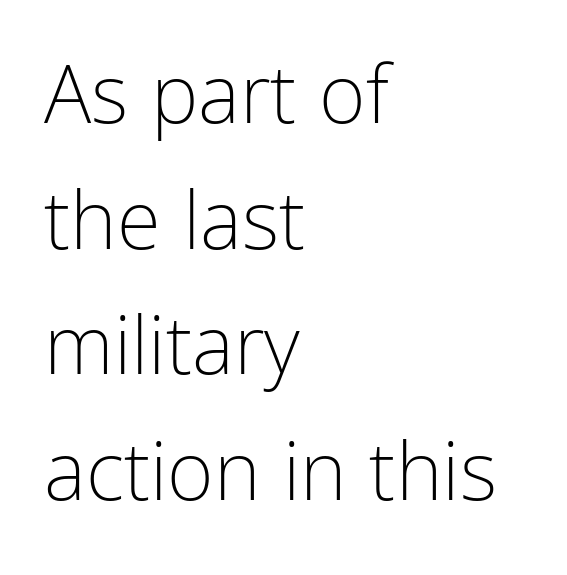
The image shows 80 px light, condensed sans-serif type, upright; set left-aligned, normal line spacing (1.57x), normal letter spacing, not underlined; low stroke contrast and a medium x-height.
